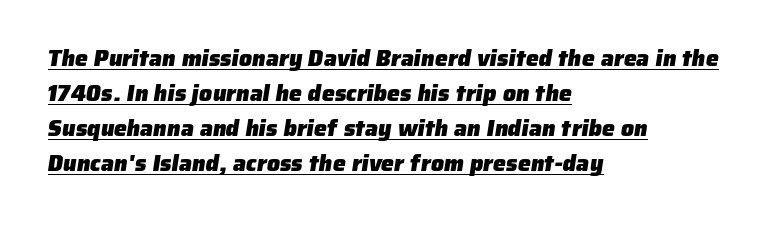
The image shows 23 px bold type; set left-aligned, normal line spacing (1.52x), normal letter spacing, underlined.
